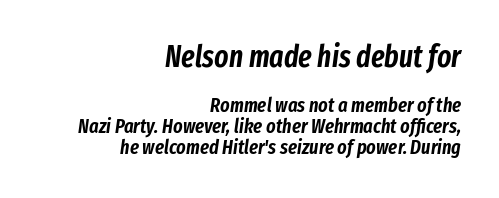
{"italic": "yes", "lean": "right", "slant_degrees": 8, "width": "condensed", "stroke_contrast": "low", "x_height": "medium", "monospaced": "no", "underline": "no", "align": "right", "line_spacing": "tight", "line_spacing_ratio": 1.04, "letter_spacing": "normal", "letter_spacing_em": 0.0, "larger_block": "first", "size_ratio": 1.5, "glyph_px": 30}
